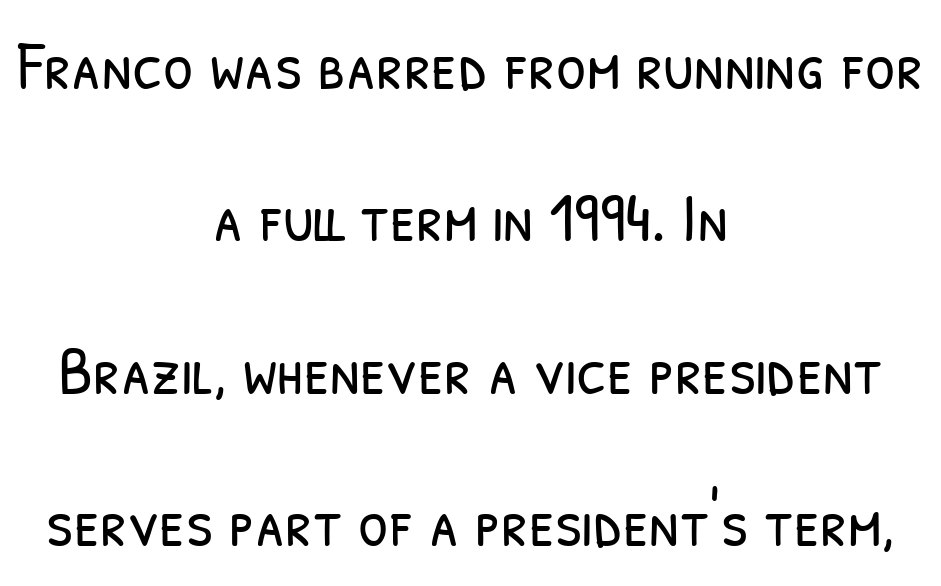
{"serif": "no", "bold": "no", "weight": "light", "width": "condensed", "stroke_contrast": "low", "x_height": "medium", "monospaced": "no", "underline": "no", "align": "center", "line_spacing": "loose", "line_spacing_ratio": 2.21, "letter_spacing": "normal", "letter_spacing_em": 0.0, "glyph_px": 69}
